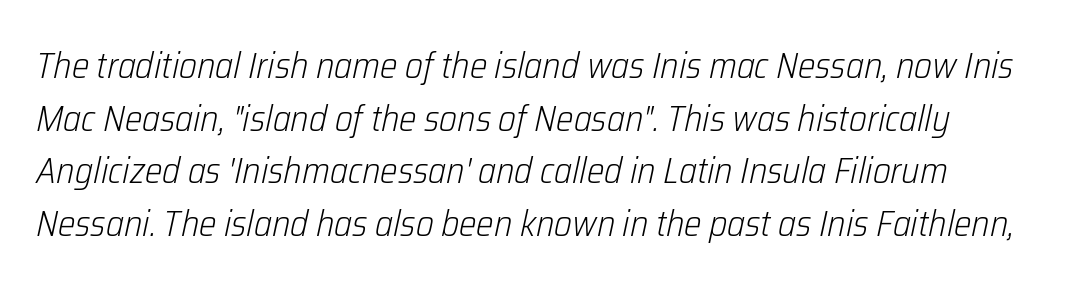
The image shows 37 px light, condensed type, italic (leaning right); set left-aligned, normal line spacing (1.42x), normal letter spacing, not underlined; low stroke contrast and a medium x-height.
